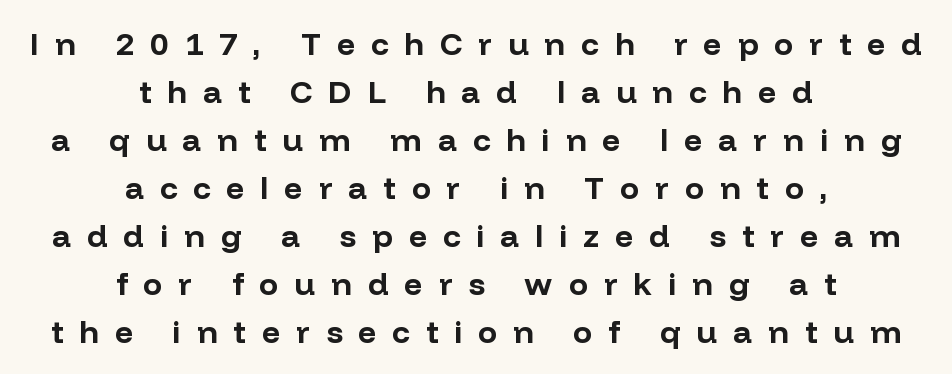
{"serif": "no", "italic": "no", "bold": "yes", "weight": "bold", "width": "normal", "stroke_contrast": "low", "x_height": "medium", "monospaced": "no", "underline": "no", "align": "center", "line_spacing": "normal", "line_spacing_ratio": 1.5, "letter_spacing": "wide", "letter_spacing_em": 0.5, "glyph_px": 32}
